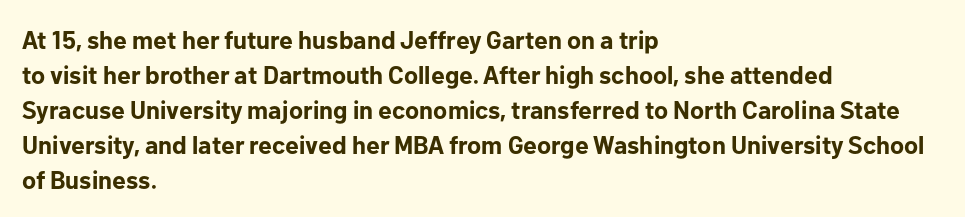
{"italic": "no", "bold": "yes", "underline": "no", "align": "left", "line_spacing": "normal", "line_spacing_ratio": 1.4, "letter_spacing": "normal", "letter_spacing_em": 0.0, "glyph_px": 25}
